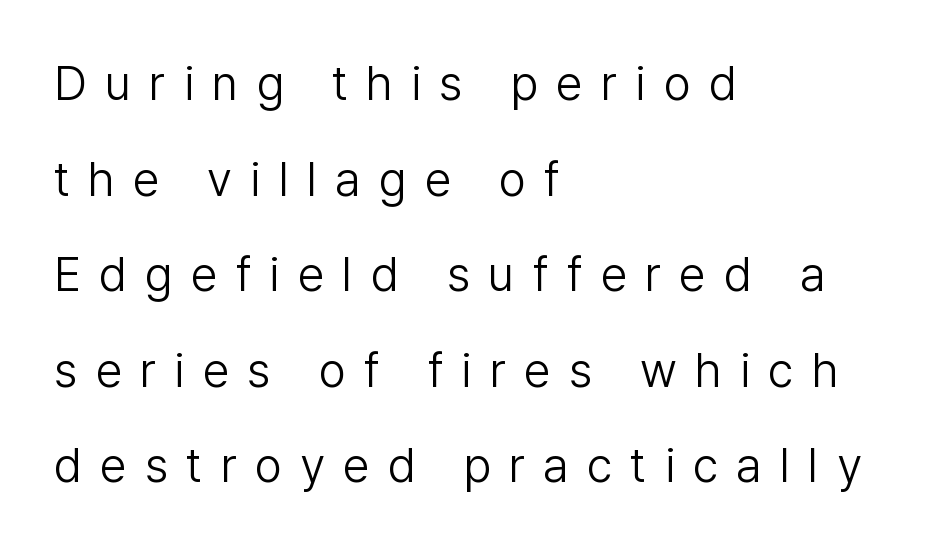
This rendering widens character spacing well past its baseline value. The space beneath each line is pristine and unruled. Ordinary non-slanted type is in use. Widely set lines give the paragraph a tall, airy silhouette.
